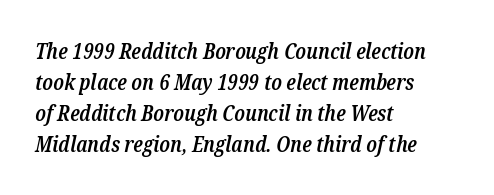
There's an unmistakable incline to the writing here. The face used here is rendered with its standard letterfit. Set as a demibold, roughly 600 on the weight scale. Beneath every word, the page is bare.
